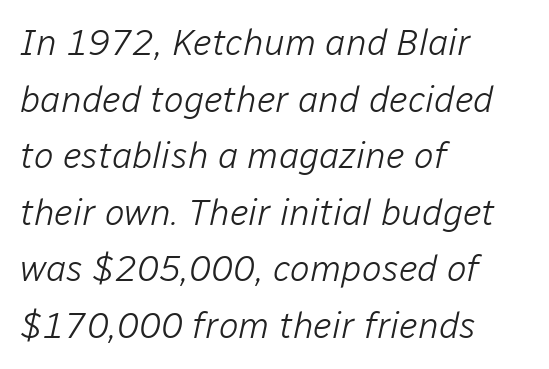
The glyphs look as if they've been sheared to an angle. Do the characters align in a grid? No, the font is proportional. Each line starts at the same left margin while the right side varies. These glyphs show unthickened strokes, regular width or finer.
